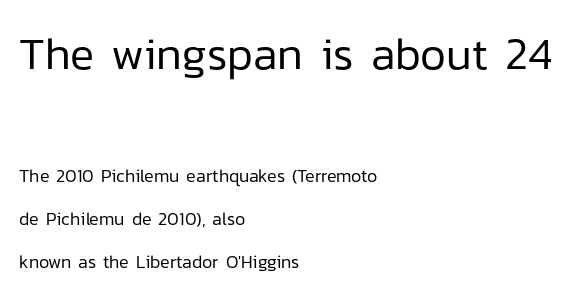
{"serif": "no", "italic": "no", "bold": "no", "weight": "regular", "width": "normal", "stroke_contrast": "low", "x_height": "medium", "monospaced": "no", "underline": "no", "align": "left", "line_spacing": "loose", "line_spacing_ratio": 2.38, "letter_spacing": "normal", "letter_spacing_em": 0.0, "larger_block": "first", "size_ratio": 2.5, "glyph_px": 45}
